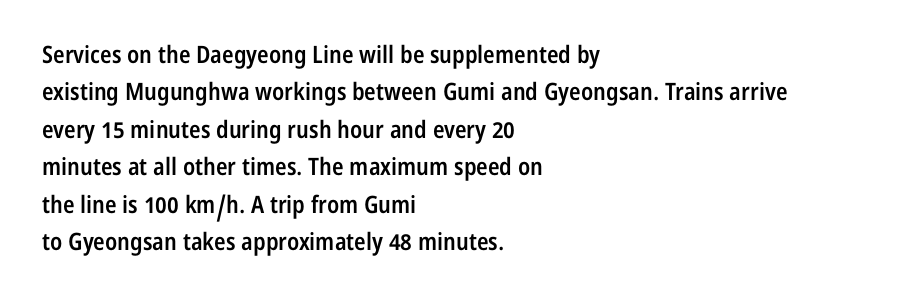
Q: Is the text bold? A: Semi-bold.
Q: Is the text italic (slanted)? A: No, it is upright.
Q: Is the text underlined? A: No.
Q: How is the paragraph aligned? A: Left-aligned.
Q: Is the spacing between letters normal or unusually wide? A: Normal.
Q: Is the spacing between lines tight, normal or loose? A: Normal.
